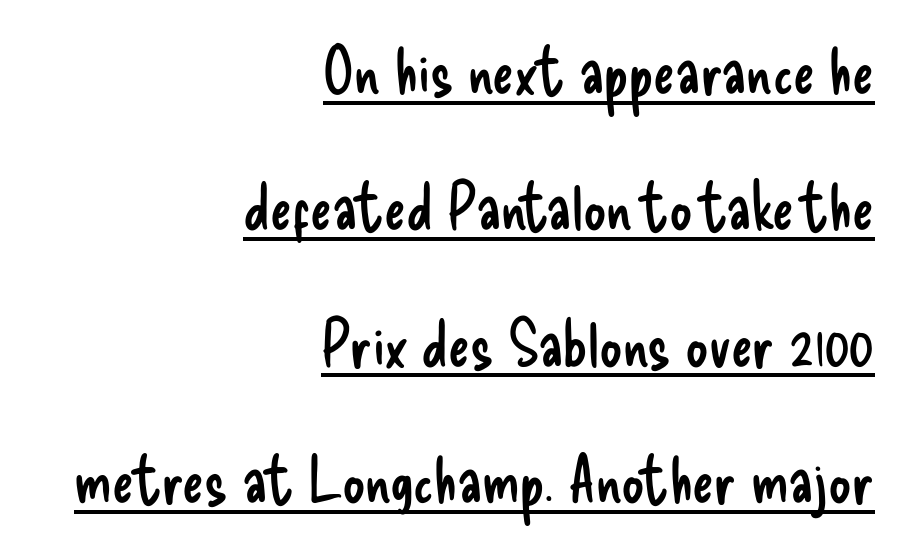
{"serif": "no", "italic": "no", "bold": "no", "weight": "regular", "width": "condensed", "stroke_contrast": "low", "x_height": "small", "monospaced": "no", "underline": "yes", "align": "right", "line_spacing": "loose", "line_spacing_ratio": 2.13, "letter_spacing": "normal", "letter_spacing_em": 0.0, "glyph_px": 64}
